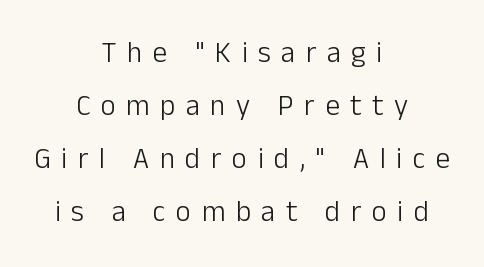
Q: Is the text bold? A: No.
Q: Is the text italic (slanted)? A: No, it is upright.
Q: Is the typeface a serif or a sans-serif typeface? A: Sans-serif.
Q: Is the text underlined? A: No.
Q: How is the paragraph aligned? A: Centered.
Q: Is the spacing between letters normal or unusually wide? A: Unusually wide.
Q: Width (condensed, normal, or wide)? A: Normal.
Q: Stroke contrast? A: Low.
Q: x-height? A: Medium.
Q: Monospaced? A: No.
